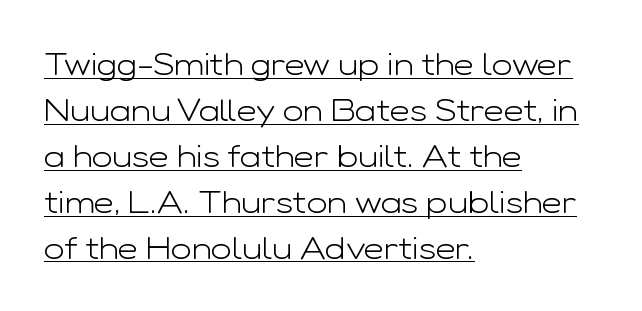
{"serif": "no", "italic": "no", "bold": "no", "weight": "light", "width": "wide", "stroke_contrast": "low", "x_height": "medium", "monospaced": "no", "underline": "yes", "align": "left", "line_spacing": "normal", "line_spacing_ratio": 1.48, "letter_spacing": "normal", "letter_spacing_em": 0.0, "glyph_px": 31}
